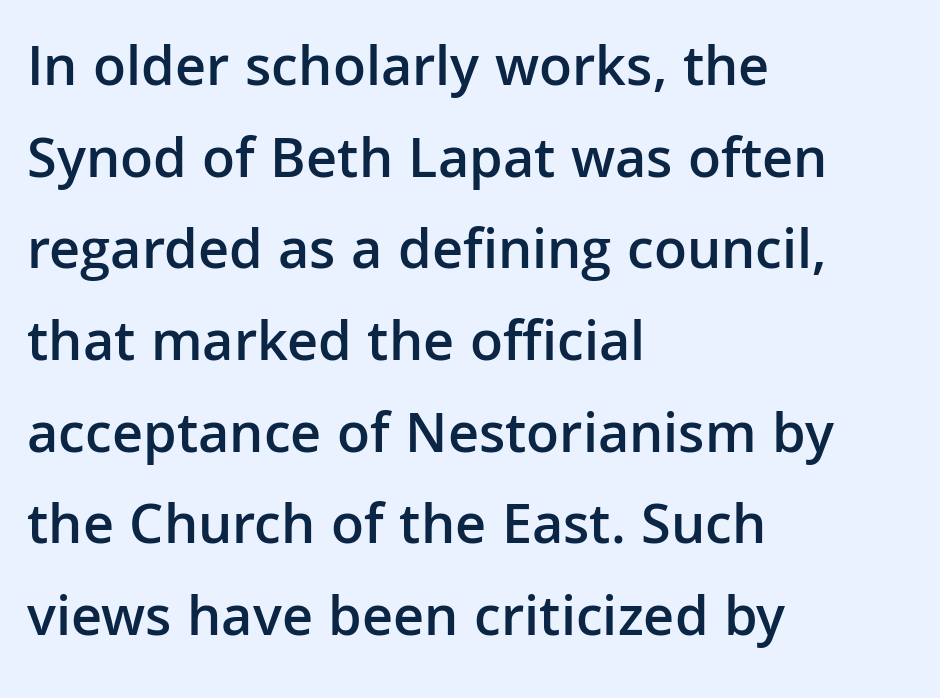
The image shows 58 px semibold sans-serif type, upright; set left-aligned, normal line spacing (1.58x), normal letter spacing, not underlined; low stroke contrast and a medium x-height.
